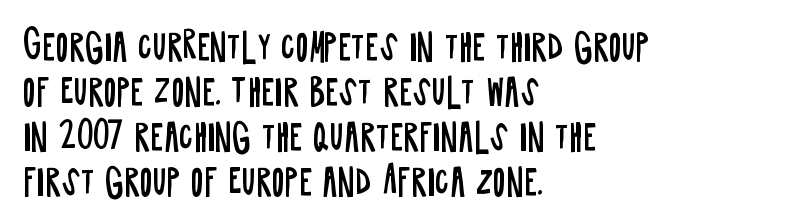
The letters advance in unequal steps, a hallmark of proportional type. A typesetter would mark this as roman, not italic. Honestly, there is no underline to notice here at all. There is no visible air inserted between adjacent glyphs.
